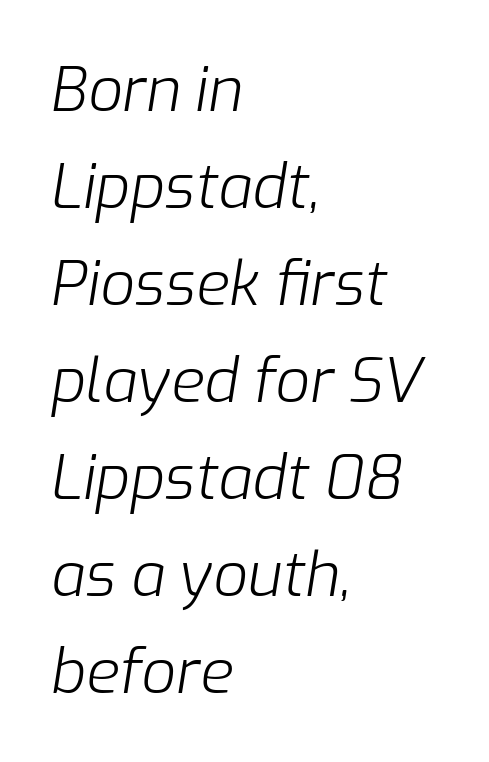
{"italic": "yes", "lean": "right", "slant_degrees": 9, "bold": "no", "weight": "light", "width": "normal", "stroke_contrast": "low", "x_height": "medium", "monospaced": "no", "underline": "no", "align": "left", "line_spacing": "normal", "line_spacing_ratio": 1.59, "letter_spacing": "normal", "letter_spacing_em": 0.0, "glyph_px": 61}
